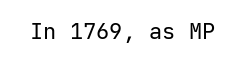
Q: Is the text bold? A: No.
Q: Is the text italic (slanted)? A: No, it is upright.
Q: Is the text underlined? A: No.
Q: Is the spacing between letters normal or unusually wide? A: Normal.
